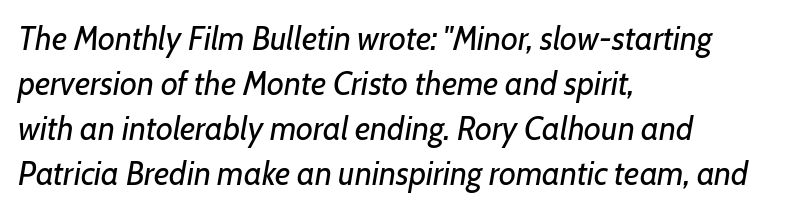
The image shows 33 px regular-weight type, italic (leaning right); set left-aligned, normal line spacing (1.36x), normal letter spacing, not underlined; low stroke contrast and a medium x-height.
